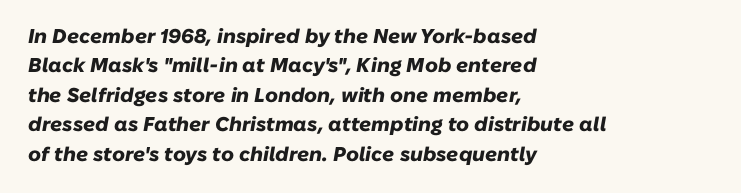
{"italic": "yes", "lean": "right", "slant_degrees": 10, "bold": "yes", "underline": "no", "align": "left", "line_spacing": "normal", "line_spacing_ratio": 1.47, "letter_spacing": "normal", "letter_spacing_em": 0.0, "glyph_px": 20}
